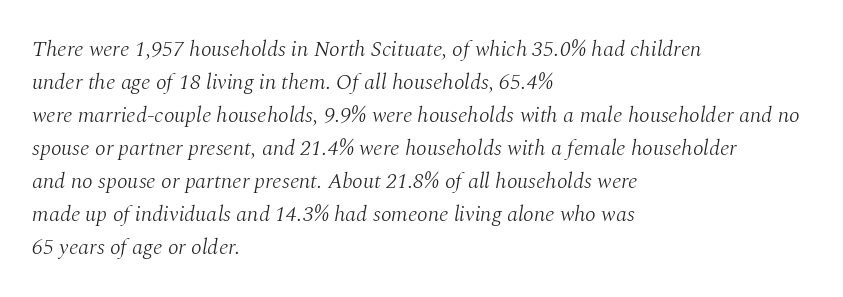
The image shows 22 px text type, italic (leaning right); set left-aligned, normal line spacing (1.5x), normal letter spacing, not underlined.
